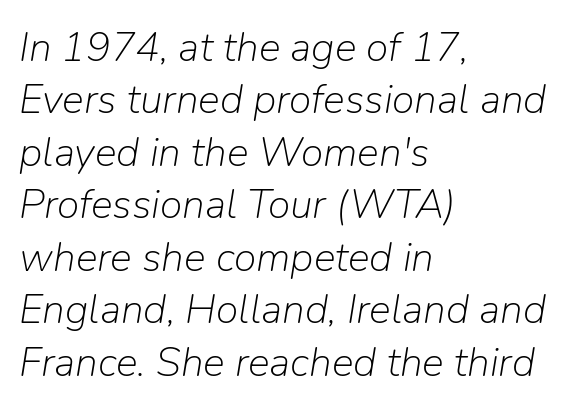
Q: Is the text bold? A: No.
Q: Is the text italic (slanted)? A: Yes, it leans right by about 9 degrees.
Q: Is the text underlined? A: No.
Q: How is the paragraph aligned? A: Left-aligned.
Q: Is the spacing between letters normal or unusually wide? A: Normal.
Q: Is the spacing between lines tight, normal or loose? A: Normal.
Q: Width (condensed, normal, or wide)? A: Normal.
Q: Stroke contrast? A: Low.
Q: x-height? A: Medium.
Q: Monospaced? A: No.
